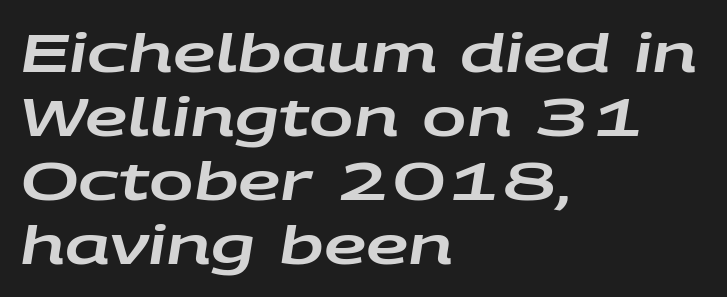
The whole block is typeset with a tilt. Think of a printed novel: that variable character pitch is what you see here. The type is set solid horizontally, with unmodified tracking. This rendering uses left alignment, leaving the right contour irregular. The strip under each line holds only bare page.
